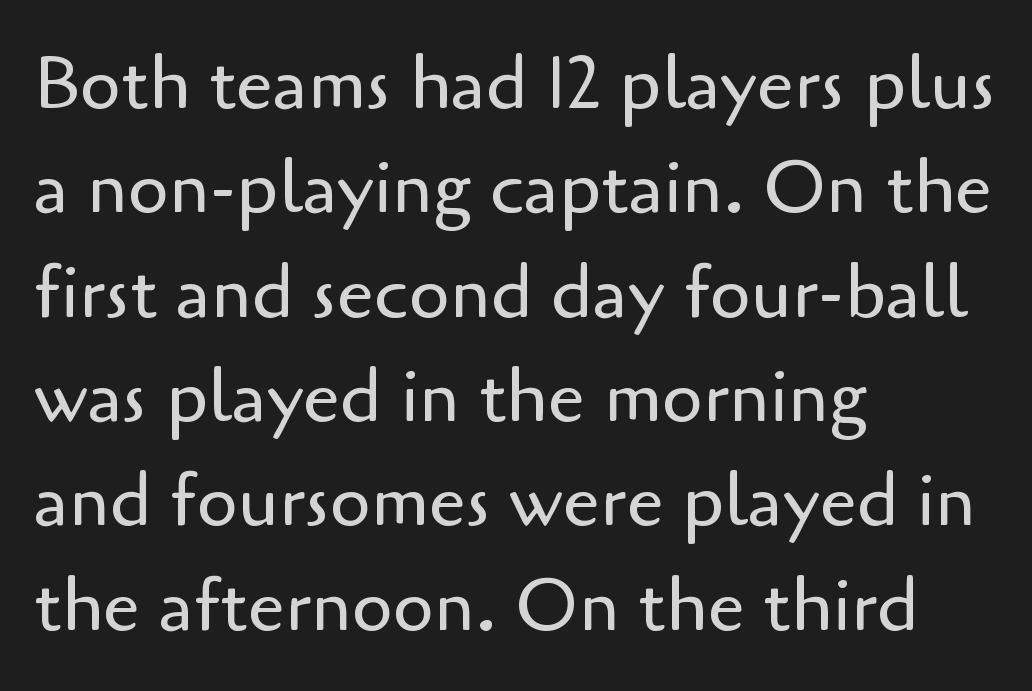
Stems here are at most as thick as an everyday book face. The baseline area is clear. Think of a printed novel: that variable character pitch is what you see here. Stroke terminals: plain, sans-serif. This block has exactly the height ordinary leading produces.
